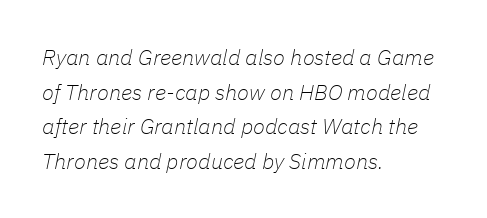
Heft: none added — not bold. The leading is moderate, giving the passage an even texture. Caption: multi-line text, flush left, ragged right. Only glyphs here, with clear space below each row. Between one letter and the next there's only the usual sliver of space.
